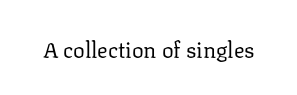
The space directly below the letters is spotless. Quick note: not italic, upright. The line texture is even and compact thanks to regular tracking. These glyphs show unthickened strokes, regular width or finer.
